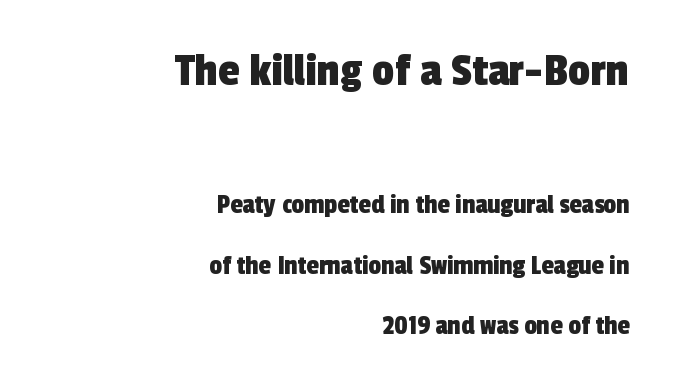
The image shows 49 px condensed sans-serif type; set right-aligned, loose line spacing (2.16x), normal letter spacing, not underlined; the first (top) block is 1.75x larger; a medium x-height.
